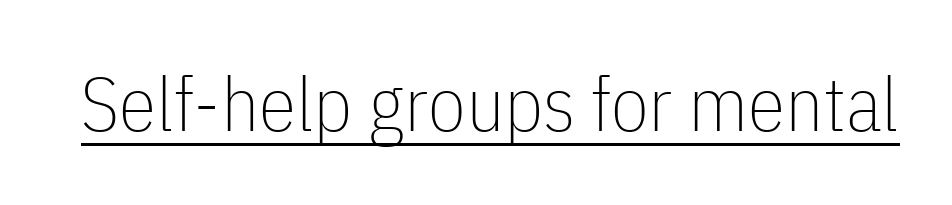
Q: Is the text bold? A: No.
Q: Is the text italic (slanted)? A: No, it is upright.
Q: Is the typeface a serif or a sans-serif typeface? A: Sans-serif.
Q: Is the text underlined? A: Yes.
Q: Is the spacing between letters normal or unusually wide? A: Normal.
Q: Width (condensed, normal, or wide)? A: Condensed.
Q: Stroke contrast? A: Low.
Q: x-height? A: Medium.
Q: Monospaced? A: No.
